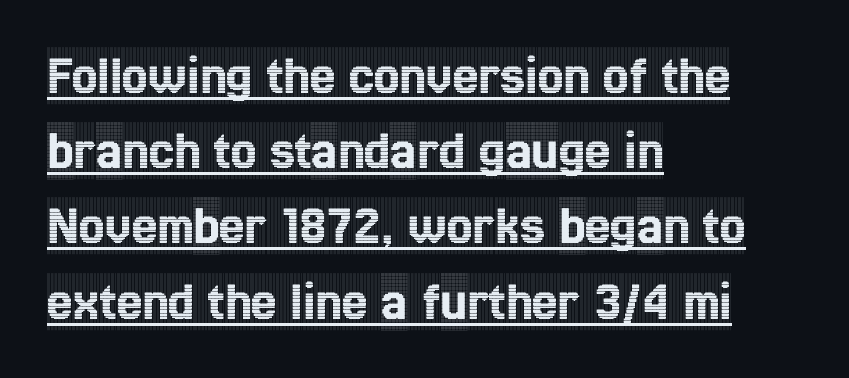
Are there feet on the stems? There are — it's a serif. Emphasis is given by a line drawn under the lettering. The tracking reads as untouched default to a designer's eye. Looks like regular typesetting: each glyph gets only the width it needs. The passage is arranged the way most books set body copy — flush left. Interline gaps are of average width in this sample.
